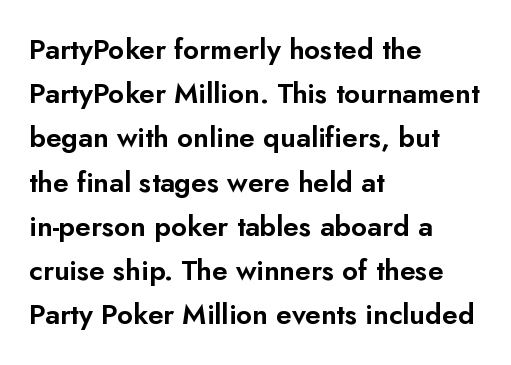
This sample has the flowing, uneven cadence of proportional lettering. What kind of face is this? One without serifs — a sans. There is no visible air inserted between adjacent glyphs. Notice how descenders clear the ascenders below comfortably — that's standard leading. These lines were composed using upright roman letters.
